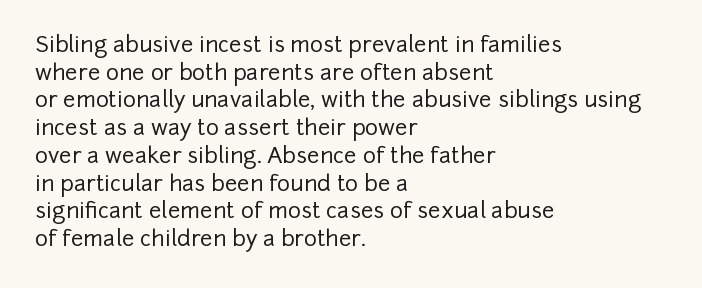
The image shows 22 px text type, upright; set left-aligned, normal line spacing (1.26x), normal letter spacing, not underlined.
